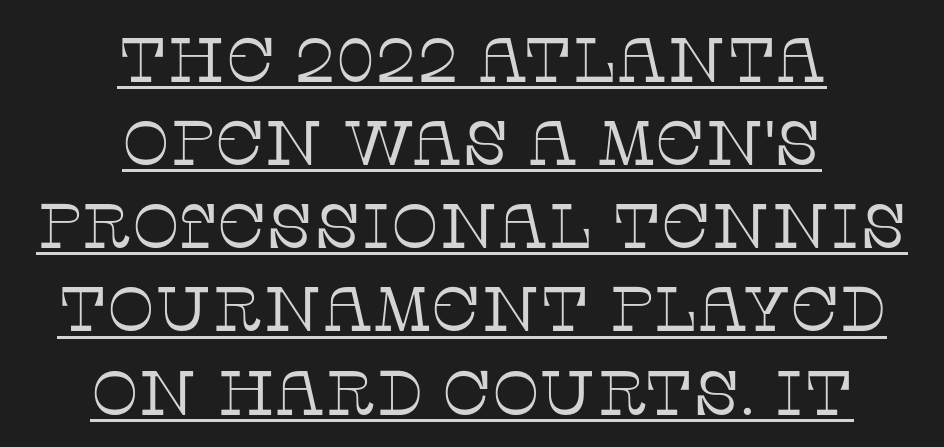
The image shows 63 px thin serif type, upright; set centered, normal line spacing (1.32x), normal letter spacing, underlined; low stroke contrast and a large x-height.
